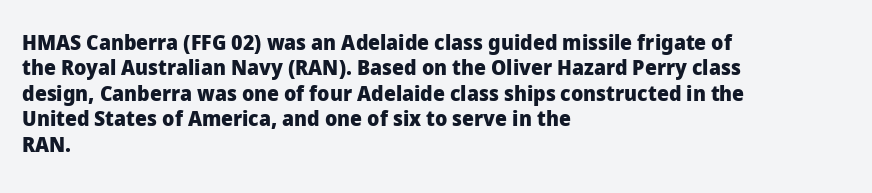
The gaps between neighbouring characters are ordinary and unremarkable. Heavy, bold letterforms. Posture: straight, roman, zero tilt. Caption: multi-line text, flush left, ragged right. Clear beneath every line of the passage.
